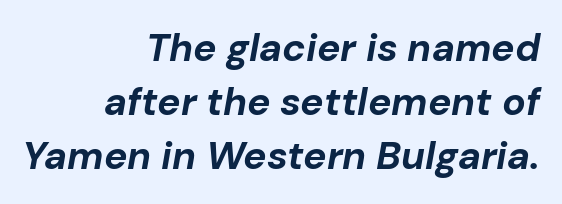
Q: Is the text bold? A: Yes.
Q: Is the text italic (slanted)? A: Yes, it leans right by about 10 degrees.
Q: Is the text underlined? A: No.
Q: How is the paragraph aligned? A: Right-aligned.
Q: Is the spacing between letters normal or unusually wide? A: Normal.
Q: Is the spacing between lines tight, normal or loose? A: Normal.
Q: Width (condensed, normal, or wide)? A: Normal.
Q: Stroke contrast? A: Low.
Q: x-height? A: Medium.
Q: Monospaced? A: No.
